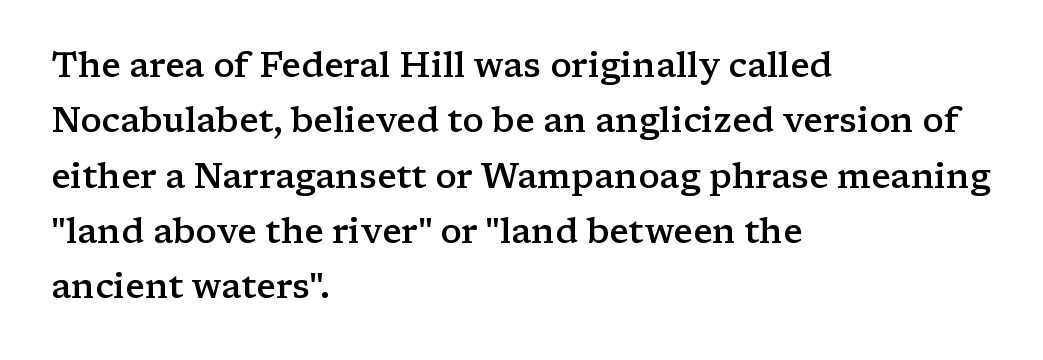
{"serif": "yes", "italic": "no", "bold": "semi", "weight": "semibold", "width": "wide", "stroke_contrast": "low", "x_height": "medium", "monospaced": "no", "underline": "no", "align": "left", "line_spacing": "normal", "line_spacing_ratio": 1.58, "letter_spacing": "normal", "letter_spacing_em": 0.0, "glyph_px": 35}
